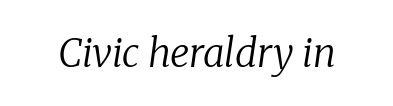
Q: Is the text bold? A: No.
Q: Is the text italic (slanted)? A: Yes, it leans right by about 8 degrees.
Q: Is the typeface a serif or a sans-serif typeface? A: Serif.
Q: Is the text underlined? A: No.
Q: Is the spacing between letters normal or unusually wide? A: Normal.
Q: Width (condensed, normal, or wide)? A: Normal.
Q: Stroke contrast? A: Low.
Q: x-height? A: Medium.
Q: Monospaced? A: No.
